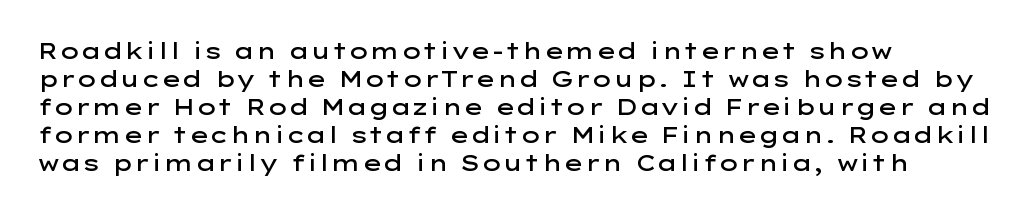
Q: Is the text bold? A: Semi-bold.
Q: Is the text italic (slanted)? A: No, it is upright.
Q: Is the text underlined? A: No.
Q: How is the paragraph aligned? A: Left-aligned.
Q: Is the spacing between letters normal or unusually wide? A: Normal.
Q: Is the spacing between lines tight, normal or loose? A: Normal.
